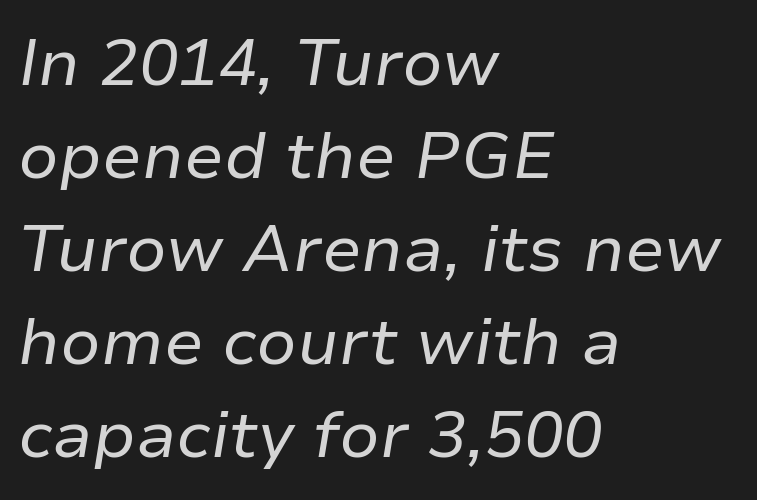
Character widths vary here, with narrow letters taking less room than wide ones. Weight: in the light-to-regular range. The designer left line spacing at the default. A typesetter would mark this as italic. Underlining? Definitely not there.
